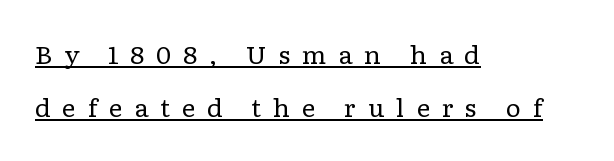
The image shows 24 px text type, upright; set left-aligned, loose line spacing (2.21x), unusually wide letter spacing (+0.47 em), underlined.
